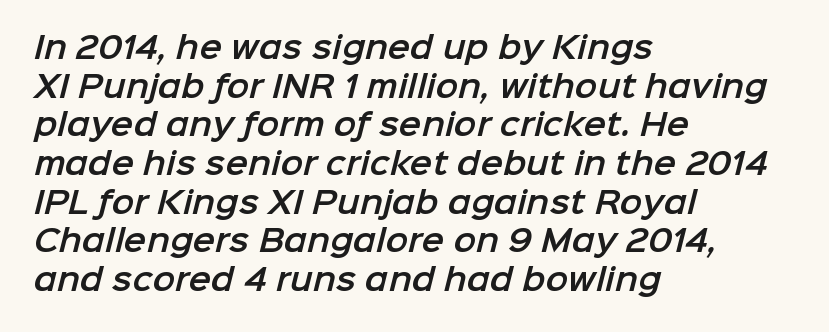
Q: Is the typeface a serif or a sans-serif typeface? A: Sans-serif.
Q: Is the text underlined? A: No.
Q: How is the paragraph aligned? A: Left-aligned.
Q: Is the spacing between letters normal or unusually wide? A: Normal.
Q: Is the spacing between lines tight, normal or loose? A: Normal.
Q: Width (condensed, normal, or wide)? A: Normal.
Q: Stroke contrast? A: Low.
Q: x-height? A: Medium.
Q: Monospaced? A: No.
